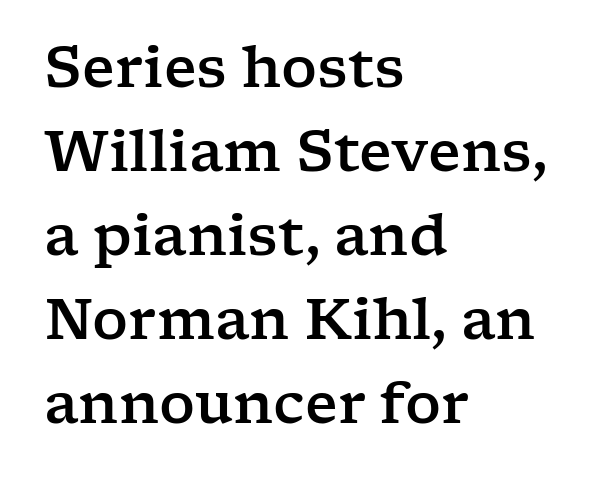
The image shows 56 px wide serif type, upright; set left-aligned, normal line spacing (1.5x), normal letter spacing, not underlined; low stroke contrast and a medium x-height.
